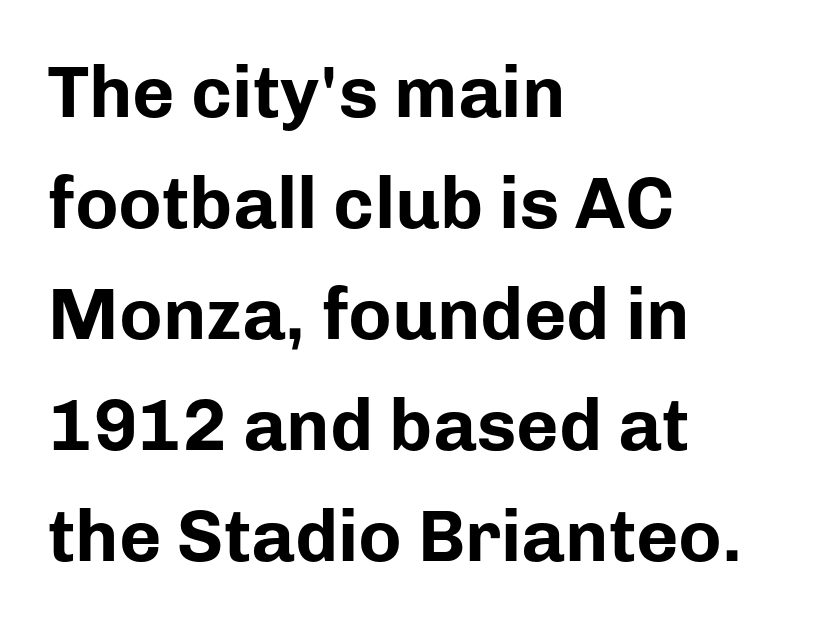
The image shows 73 px bold sans-serif type, upright; set left-aligned, normal line spacing (1.52x), normal letter spacing, not underlined; low stroke contrast and a medium x-height.
